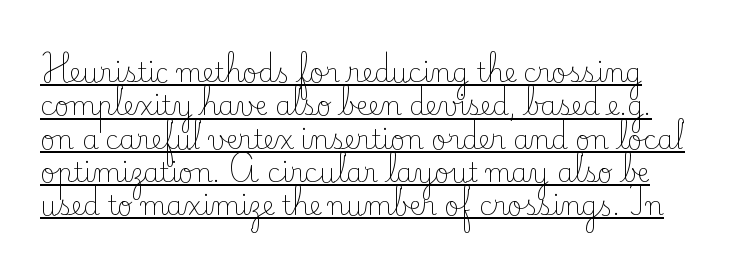
The image shows 26 px text type, upright; set normal line spacing (1.28x), normal letter spacing, underlined.
